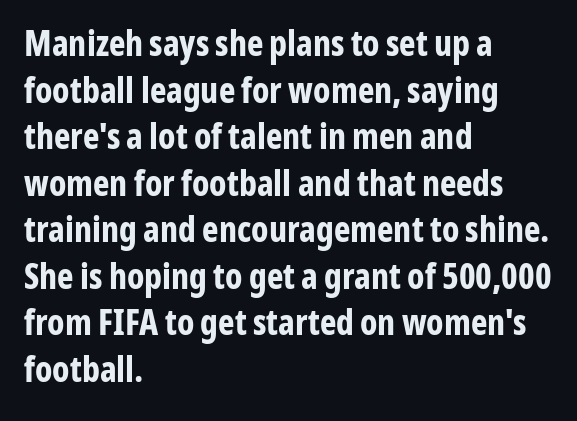
The image shows 35 px bold, condensed sans-serif type, upright; set left-aligned, normal line spacing (1.33x), normal letter spacing, not underlined; low stroke contrast and a medium x-height.
